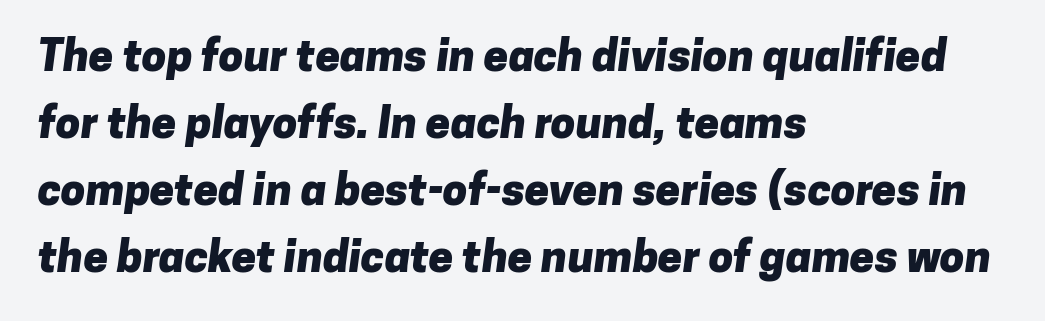
Q: Is the text bold? A: Yes.
Q: Is the typeface a serif or a sans-serif typeface? A: Sans-serif.
Q: Is the text underlined? A: No.
Q: How is the paragraph aligned? A: Left-aligned.
Q: Is the spacing between letters normal or unusually wide? A: Normal.
Q: Is the spacing between lines tight, normal or loose? A: Normal.
Q: Width (condensed, normal, or wide)? A: Normal.
Q: Stroke contrast? A: Low.
Q: x-height? A: Medium.
Q: Monospaced? A: No.
